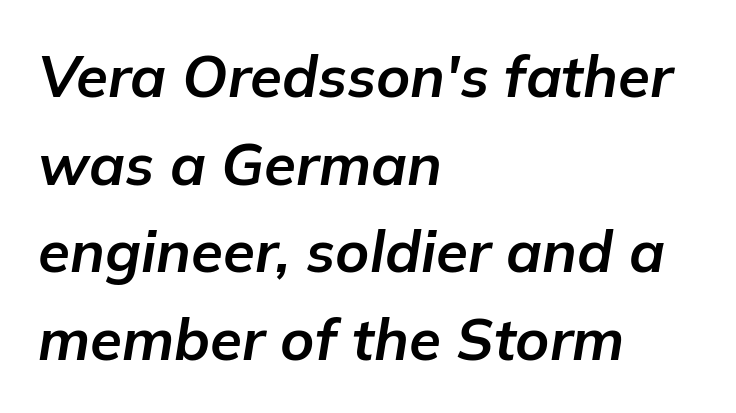
{"italic": "yes", "lean": "right", "slant_degrees": 9, "bold": "yes", "weight": "bold", "width": "normal", "stroke_contrast": "low", "x_height": "medium", "monospaced": "no", "underline": "no", "align": "left", "line_spacing": "normal", "line_spacing_ratio": 1.51, "letter_spacing": "normal", "letter_spacing_em": 0.0, "glyph_px": 58}
